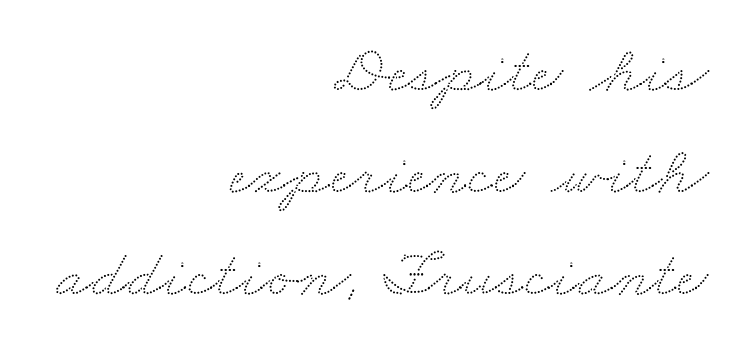
{"width": "wide", "stroke_contrast": "low", "x_height": "small", "monospaced": "no", "underline": "no", "align": "right", "line_spacing": "normal", "line_spacing_ratio": 1.5, "letter_spacing": "normal", "letter_spacing_em": 0.0, "glyph_px": 68}
